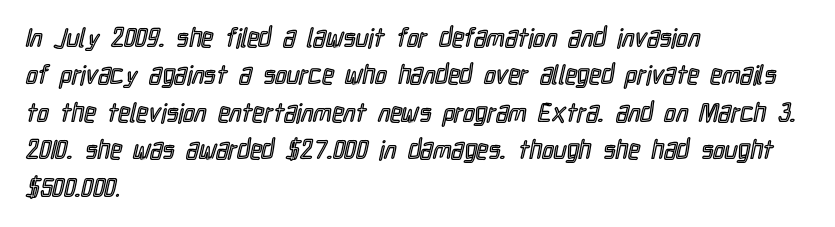
Q: Is the text italic (slanted)? A: Yes.
Q: Is the text underlined? A: No.
Q: How is the paragraph aligned? A: Left-aligned.
Q: Is the spacing between letters normal or unusually wide? A: Normal.
Q: Is the spacing between lines tight, normal or loose? A: Normal.
